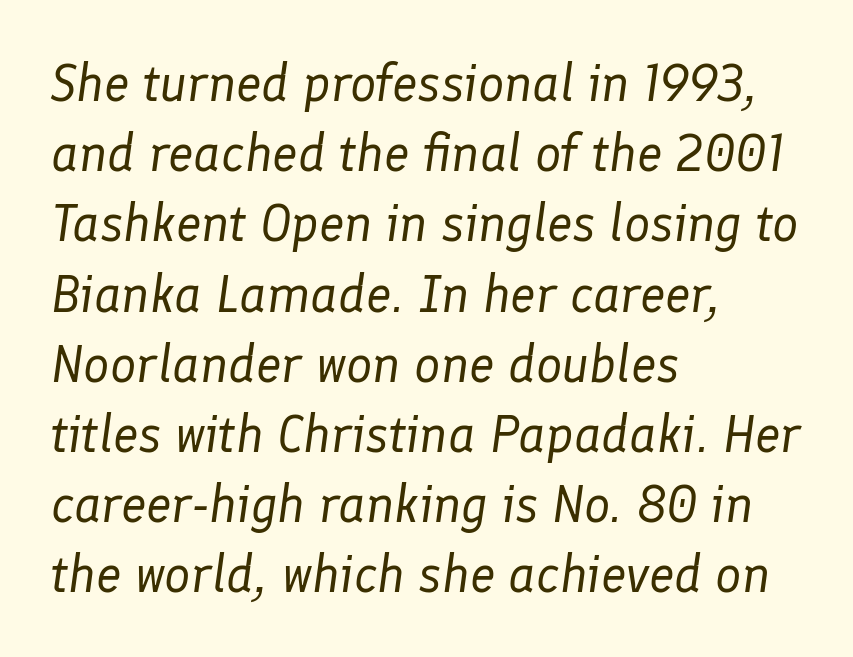
The image shows 52 px regular-weight type, italic (leaning right); set left-aligned, normal line spacing (1.35x), normal letter spacing, not underlined; low stroke contrast and a medium x-height.
